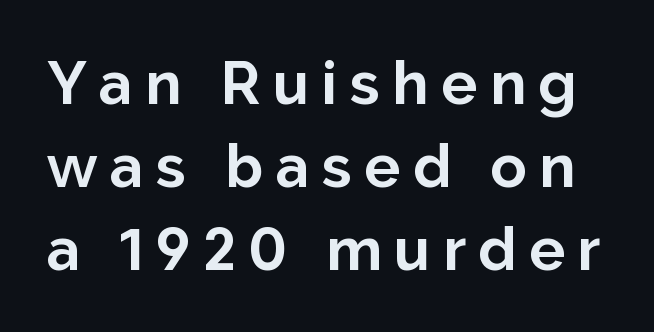
{"serif": "no", "italic": "no", "bold": "yes", "weight": "bold", "width": "normal", "stroke_contrast": "low", "x_height": "medium", "monospaced": "no", "underline": "no", "line_spacing": "normal", "line_spacing_ratio": 1.38, "letter_spacing": "wide", "letter_spacing_em": 0.21, "glyph_px": 60}
